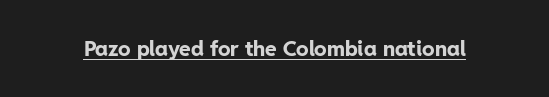
Emphasis is given by a line drawn under the lettering. Weight: bold. Honestly, the letter spacing is just normal — you wouldn't notice it. Is there any slant? The stems are plumb.
